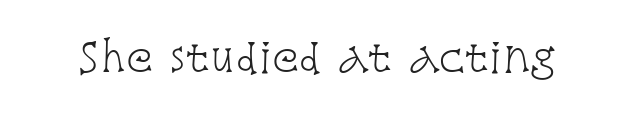
{"serif": "yes", "italic": "no", "bold": "no", "weight": "light", "width": "condensed", "stroke_contrast": "low", "x_height": "large", "monospaced": "no", "underline": "no", "letter_spacing": "normal", "letter_spacing_em": 0.0, "glyph_px": 40}
